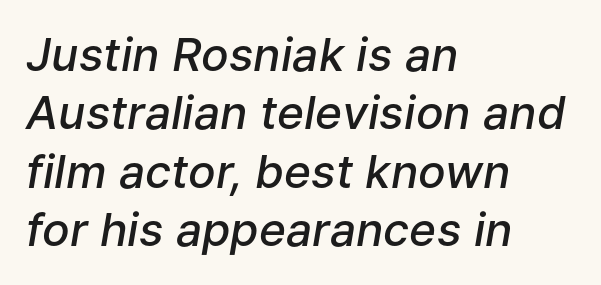
{"italic": "yes", "lean": "right", "slant_degrees": 9, "bold": "semi", "weight": "semibold", "width": "normal", "stroke_contrast": "low", "x_height": "medium", "monospaced": "no", "underline": "no", "align": "left", "line_spacing": "normal", "line_spacing_ratio": 1.27, "letter_spacing": "normal", "letter_spacing_em": 0.0, "glyph_px": 46}
